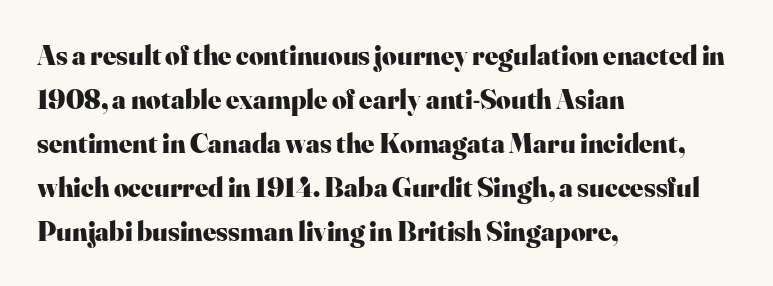
{"serif": "yes", "italic": "no", "bold": "yes", "weight": "heavy", "width": "normal", "stroke_contrast": "high", "x_height": "small", "monospaced": "no", "underline": "no", "align": "left", "line_spacing": "normal", "line_spacing_ratio": 1.57, "letter_spacing": "normal", "letter_spacing_em": 0.0, "glyph_px": 28}
